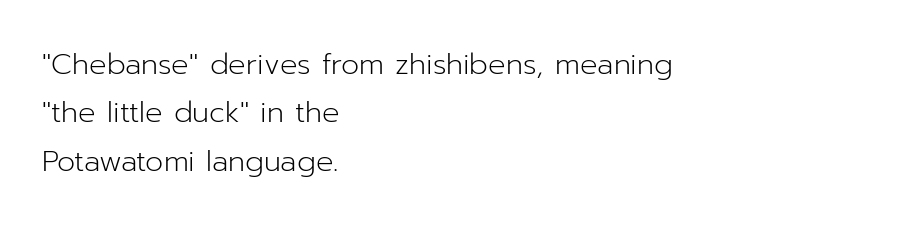
Leftover space on each line is placed entirely after the last word. The letters advance in unequal steps, a hallmark of proportional type. No chunkiness to these letters — they're not bold. These lines keep a tight, regular rhythm from letter to letter. The type family on display is of the sans-serif kind.
